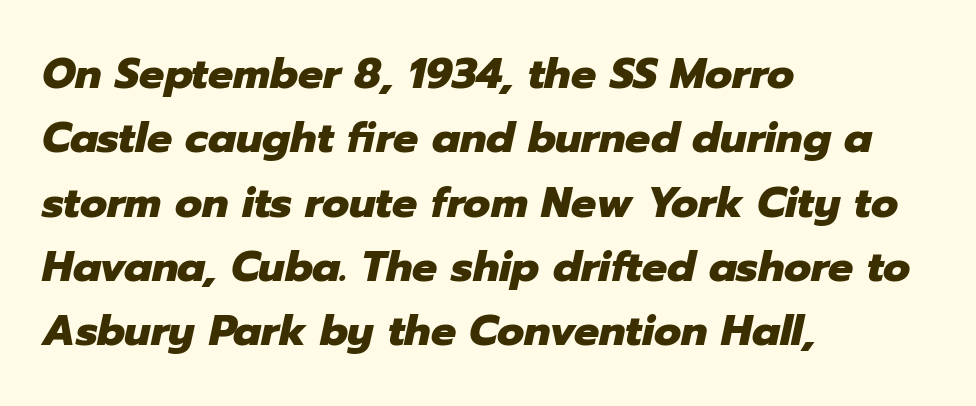
The image shows 42 px heavy type, italic (leaning right); set left-aligned, normal line spacing (1.53x), normal letter spacing, not underlined; low stroke contrast and a medium x-height.
